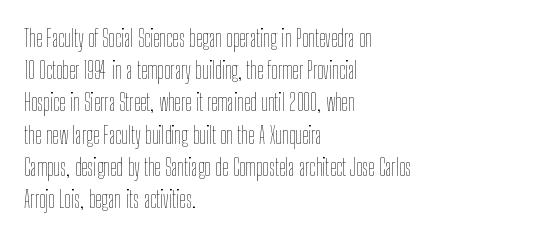
Regarding leading, the lines here are spaced in the standard way. The setting favours the left margin, as ordinary paragraphs usually do. The typeface has the unassuming heft of standard copy or less. The tracking reads as untouched default to a designer's eye. Type without underlining. Vertical strokes here are truly vertical.
